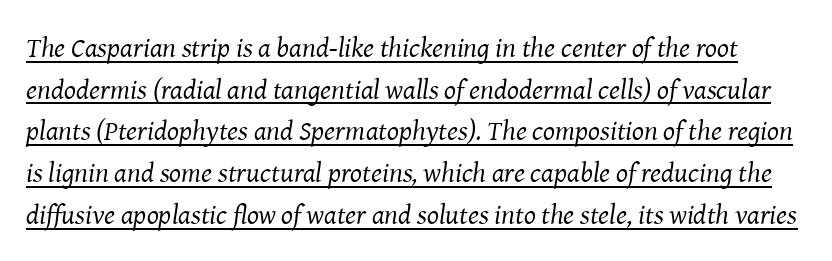
The image shows 28 px regular-weight serif type, italic (leaning right); set normal line spacing (1.49x), normal letter spacing, underlined; medium stroke contrast and a medium x-height.
